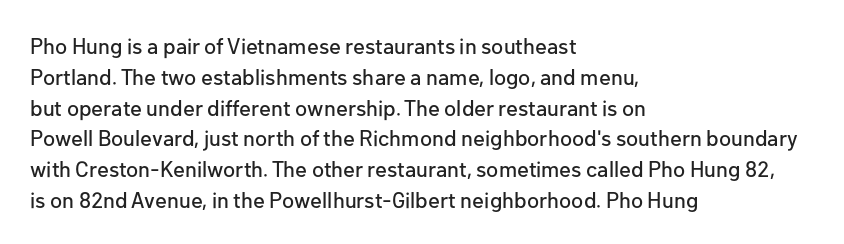
Q: Is the text italic (slanted)? A: No, it is upright.
Q: Is the text underlined? A: No.
Q: How is the paragraph aligned? A: Left-aligned.
Q: Is the spacing between letters normal or unusually wide? A: Normal.
Q: Is the spacing between lines tight, normal or loose? A: Normal.
